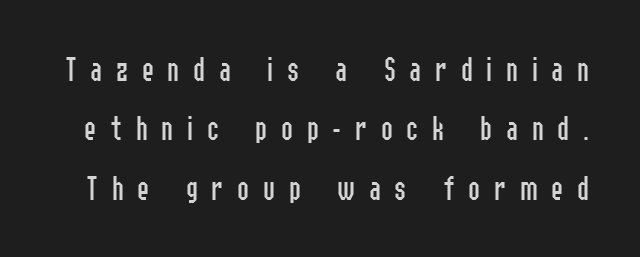
These lines are rendered in a variable-pitch font. Italic: no, the glyphs are upright roman. Unlike a traditional serif, this face leaves its strokes unadorned. The lines sit at an ordinary, default distance from one another. Descenders are the only things crossing below the line. In terms of letterspacing, this is a distinctly airy, spread setting.
